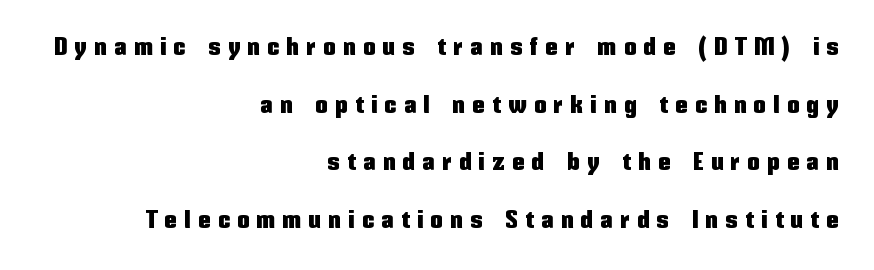
{"italic": "no", "underline": "no", "align": "right", "line_spacing": "loose", "line_spacing_ratio": 2.4, "letter_spacing": "wide", "letter_spacing_em": 0.33, "glyph_px": 24}
